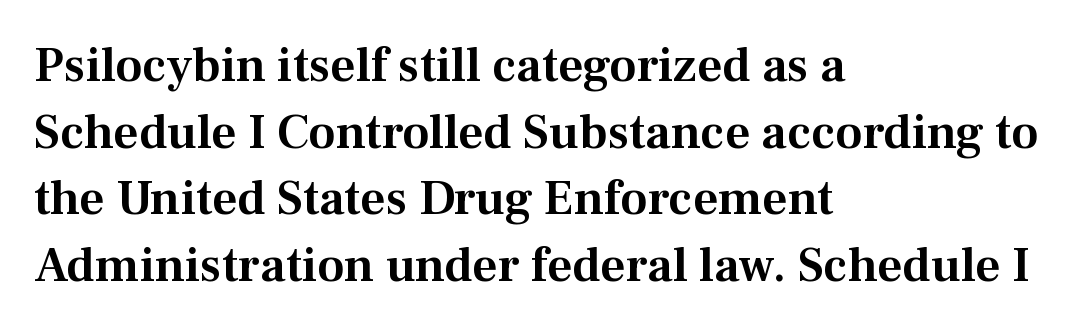
Check where the strokes stop: tiny serifs finish them off. How are the letters spaced? Ordinarily, with no added tracking. The letters advance in unequal steps, a hallmark of proportional type. Normally led — the rows are evenly, conventionally spaced. Ordinary non-slanted type is in use.
